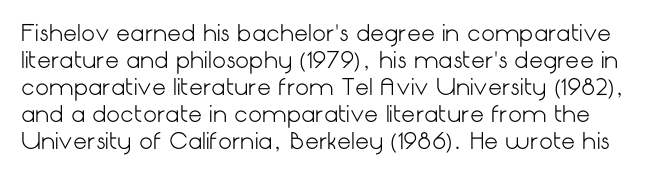
{"italic": "no", "bold": "no", "underline": "no", "line_spacing_ratio": 1.23, "letter_spacing": "normal", "letter_spacing_em": 0.0, "glyph_px": 22}
